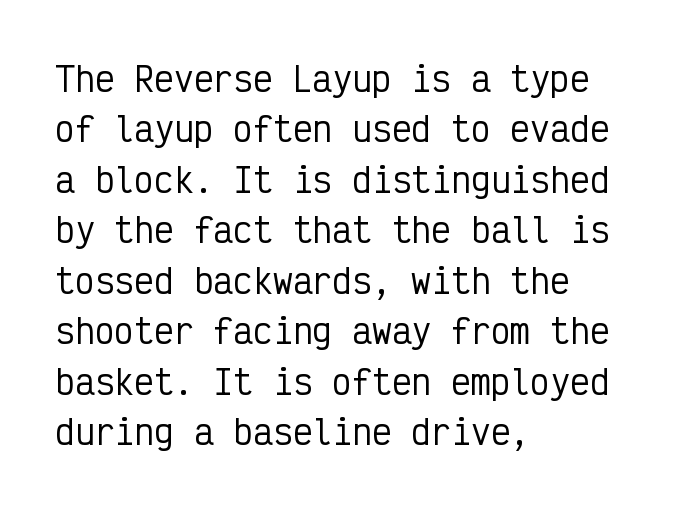
Posture: straight, roman, zero tilt. Here the glyphs are tracked normally, forming tight word shapes. Classification — sans serif. Notice how descenders clear the ascenders below comfortably — that's standard leading.
